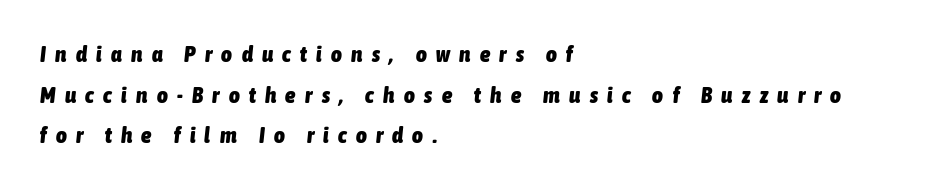
{"italic": "yes", "lean": "right", "slant_degrees": 6, "bold": "yes", "underline": "no", "align": "left", "line_spacing_ratio": 1.77, "letter_spacing": "wide", "letter_spacing_em": 0.41, "glyph_px": 23}
